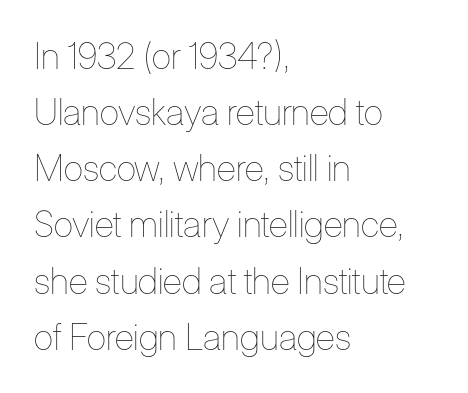
Heaviness? Minimal to ordinary, like unemphasized prose. These lines were composed using upright roman letters. Compared with typical paragraphs, the rows here are spaced about the same. Underlining? Definitely not there. Think of a printed novel: that variable character pitch is what you see here. Notice how the passage keeps a crisp vertical edge on the left only.
